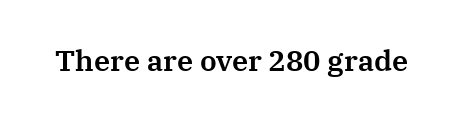
Looks like regular typesetting: each glyph gets only the width it needs. These lines are composed in type with serifs. Words float on clear page, feet unadorned. The rendering keeps characters at their native spacing.
